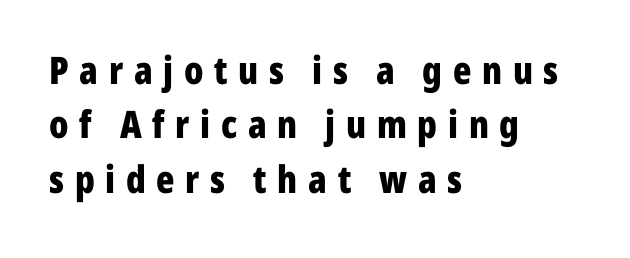
No feet cap the strokes, marking this as sans-serif type. Typesetter's note: full bold, strokes at maximum text heaviness. Is the letter spacing exaggerated? Yes — the characters are pushed far apart. Decoration check: the copy has no underline.
